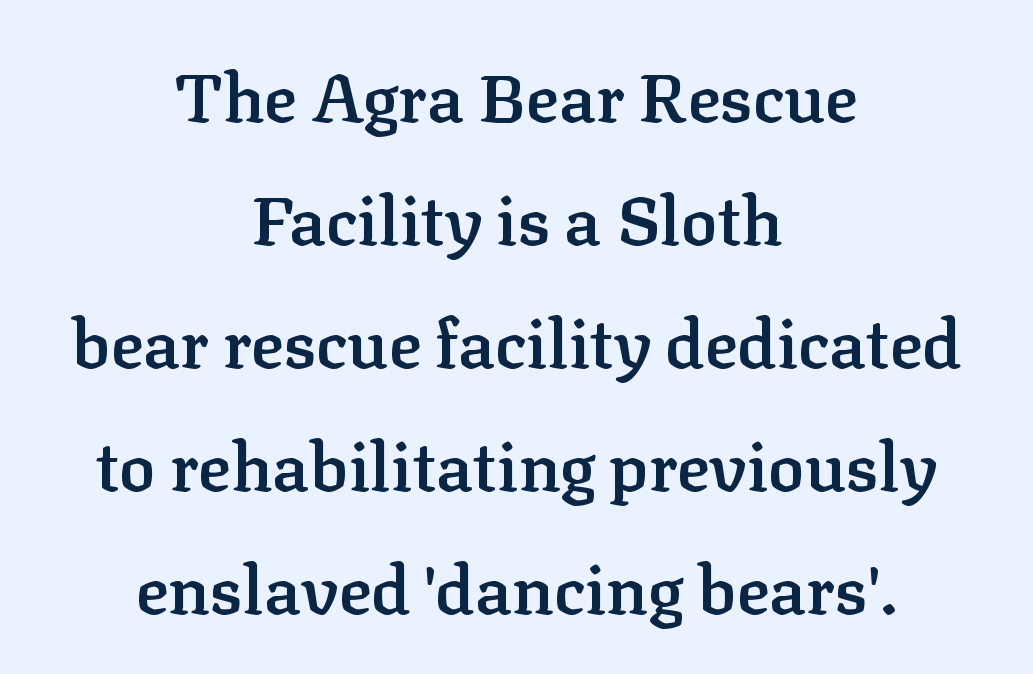
The image shows 68 px semibold serif type, upright; set centered, line spacing 1.81x, normal letter spacing, not underlined; low stroke contrast and a medium x-height.
